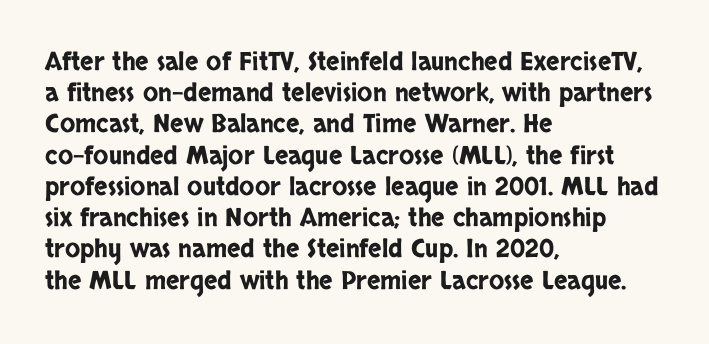
If you drew a line through each stem, it would be perfectly vertical. Leading: standard. The setting favours the left margin, as ordinary paragraphs usually do. Nobody touched the tracking dial on this one. Lines of text with bare space underneath.
